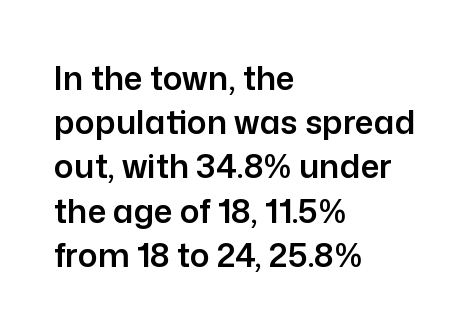
{"serif": "no", "italic": "no", "width": "normal", "stroke_contrast": "low", "x_height": "medium", "monospaced": "no", "underline": "no", "align": "left", "line_spacing": "normal", "line_spacing_ratio": 1.34, "letter_spacing": "normal", "letter_spacing_em": 0.0, "glyph_px": 33}
